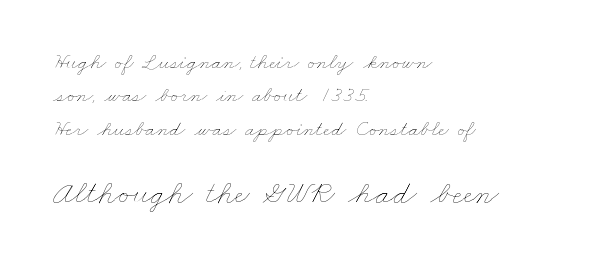
Q: Is the text bold? A: No.
Q: Is the text underlined? A: No.
Q: How is the paragraph aligned? A: Left-aligned.
Q: Is the spacing between letters normal or unusually wide? A: Normal.
Q: Is the spacing between lines tight, normal or loose? A: Normal.
Q: Which block of text is set in a larger size, the first (top) or the second (bottom)? A: The second (bottom) one.
Q: Width (condensed, normal, or wide)? A: Wide.
Q: Stroke contrast? A: Low.
Q: x-height? A: Small.
Q: Monospaced? A: No.
